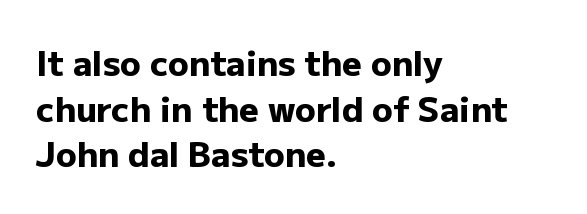
{"serif": "no", "italic": "no", "bold": "yes", "weight": "heavy", "width": "normal", "stroke_contrast": "low", "x_height": "medium", "monospaced": "no", "underline": "no", "align": "left", "line_spacing": "normal", "line_spacing_ratio": 1.34, "letter_spacing": "normal", "letter_spacing_em": 0.0, "glyph_px": 34}
